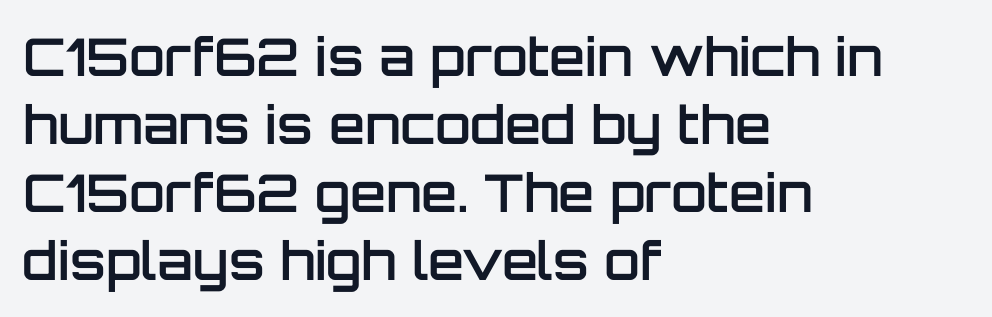
{"serif": "no", "italic": "no", "bold": "semi", "weight": "semibold", "width": "normal", "stroke_contrast": "low", "x_height": "large", "monospaced": "no", "underline": "no", "align": "left", "line_spacing": "normal", "line_spacing_ratio": 1.31, "letter_spacing": "normal", "letter_spacing_em": 0.0, "glyph_px": 52}
